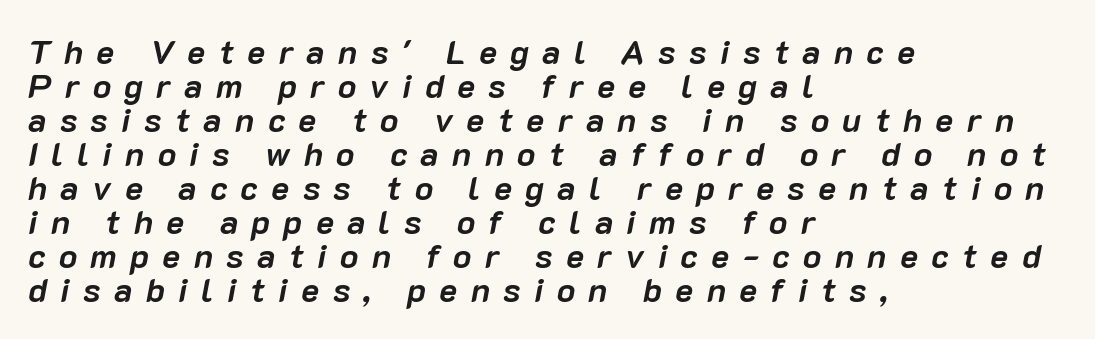
Q: Is the text bold? A: Yes.
Q: Is the text italic (slanted)? A: Yes, it leans right by about 10 degrees.
Q: Is the text underlined? A: No.
Q: How is the paragraph aligned? A: Left-aligned.
Q: Is the spacing between letters normal or unusually wide? A: Unusually wide.
Q: Is the spacing between lines tight, normal or loose? A: Tight.
Q: Width (condensed, normal, or wide)? A: Normal.
Q: Stroke contrast? A: Low.
Q: x-height? A: Medium.
Q: Monospaced? A: No.
